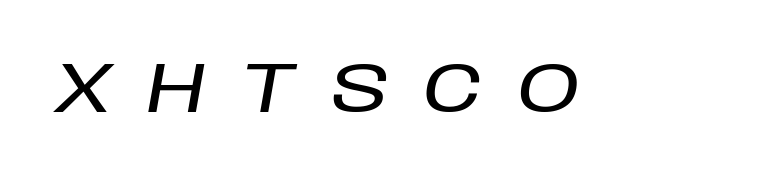
The horizontal fit of the characters is loose and conspicuously gappy. Is this a fixed-width face? No — the glyphs have proportional, varying widths. Quick note: underline off. Rendered with sloped, italic letterforms.
